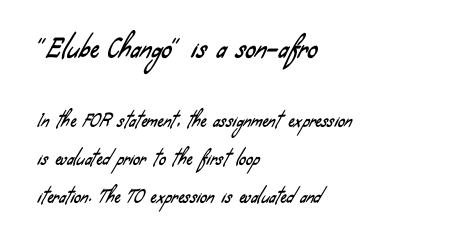
{"underline": "no", "align": "left", "line_spacing": "loose", "line_spacing_ratio": 2.22, "letter_spacing": "normal", "letter_spacing_em": 0.0, "larger_block": "first", "size_ratio": 1.47, "glyph_px": 25}
